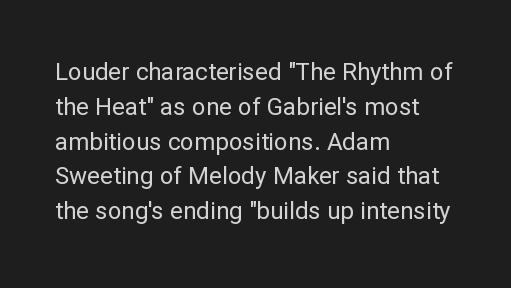
Summary of weight: not heavy and not bold. The passage shown stacks its lines at a standard gap. Upright lettering throughout. Tracking value appears to be zero — textbook default spacing.
